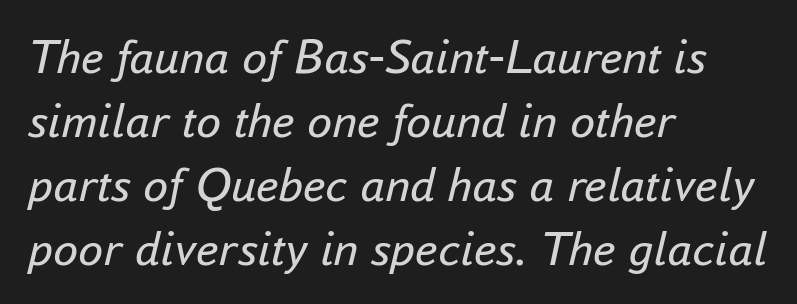
Q: Is the text bold? A: No.
Q: Is the text italic (slanted)? A: Yes, it leans right by about 16 degrees.
Q: Is the text underlined? A: No.
Q: How is the paragraph aligned? A: Left-aligned.
Q: Is the spacing between letters normal or unusually wide? A: Normal.
Q: Is the spacing between lines tight, normal or loose? A: Normal.
Q: Width (condensed, normal, or wide)? A: Normal.
Q: Stroke contrast? A: Low.
Q: x-height? A: Small.
Q: Monospaced? A: No.
